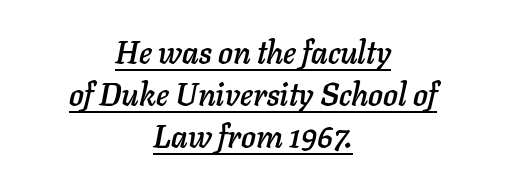
The image shows 31 px text type, italic (leaning right); set centered, normal line spacing (1.36x), normal letter spacing, underlined; low stroke contrast and a medium x-height.
